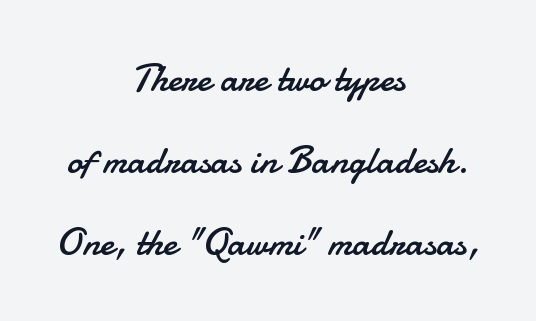
{"serif": "no", "bold": "no", "weight": "regular", "width": "normal", "stroke_contrast": "low", "x_height": "small", "monospaced": "no", "underline": "no", "align": "center", "line_spacing": "loose", "line_spacing_ratio": 2.1, "letter_spacing": "normal", "letter_spacing_em": 0.0, "glyph_px": 39}
